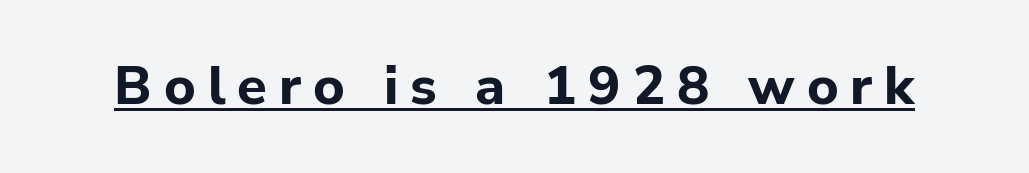
The image shows 54 px bold sans-serif type, upright; set unusually wide letter spacing (+0.22 em), underlined; low stroke contrast and a medium x-height.
